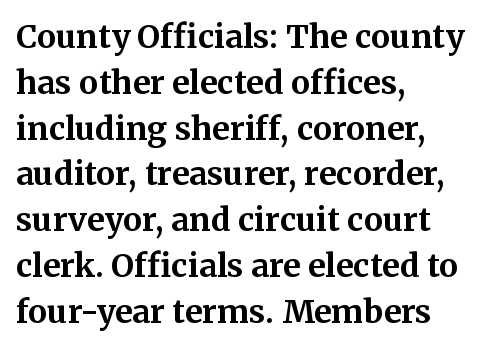
Q: Is the text bold? A: Yes.
Q: Is the text italic (slanted)? A: No, it is upright.
Q: Is the typeface a serif or a sans-serif typeface? A: Serif.
Q: Is the text underlined? A: No.
Q: How is the paragraph aligned? A: Left-aligned.
Q: Is the spacing between letters normal or unusually wide? A: Normal.
Q: Is the spacing between lines tight, normal or loose? A: Normal.
Q: Width (condensed, normal, or wide)? A: Normal.
Q: Stroke contrast? A: Medium.
Q: x-height? A: Medium.
Q: Monospaced? A: No.
